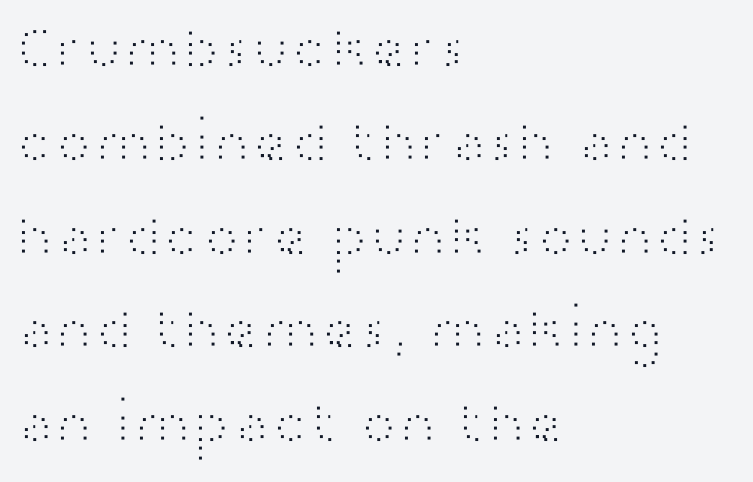
Q: Is the text bold? A: No.
Q: Is the text italic (slanted)? A: No, it is upright.
Q: Is the typeface a serif or a sans-serif typeface? A: Sans-serif.
Q: Is the text underlined? A: No.
Q: How is the paragraph aligned? A: Left-aligned.
Q: Is the spacing between letters normal or unusually wide? A: Normal.
Q: Is the spacing between lines tight, normal or loose? A: Normal.
Q: Width (condensed, normal, or wide)? A: Wide.
Q: Stroke contrast? A: High.
Q: x-height? A: Medium.
Q: Monospaced? A: No.
